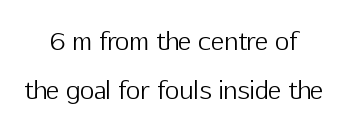
{"italic": "no", "bold": "no", "underline": "no", "align": "center", "line_spacing": "loose", "line_spacing_ratio": 1.95, "letter_spacing": "normal", "letter_spacing_em": 0.0, "glyph_px": 25}
